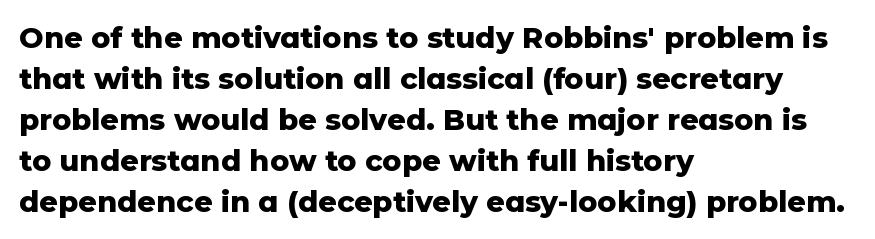
{"serif": "no", "italic": "no", "bold": "yes", "weight": "heavy", "width": "normal", "stroke_contrast": "low", "x_height": "medium", "monospaced": "no", "underline": "no", "align": "left", "line_spacing": "normal", "line_spacing_ratio": 1.41, "letter_spacing": "normal", "letter_spacing_em": 0.0, "glyph_px": 29}
